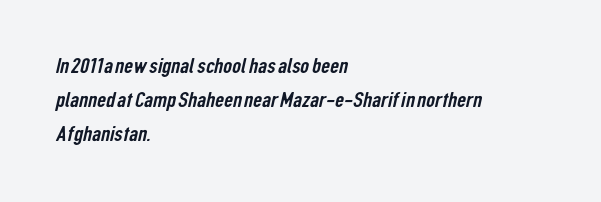
Reading down the column, the eye jumps a familiar distance to each next line. The area under the type is left untouched. All the whitespace from short lines collects on the right. The horizontal fit of the characters is conventional and even.
